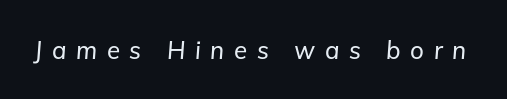
Q: Is the text italic (slanted)? A: Yes, it leans right by about 5 degrees.
Q: Is the text underlined? A: No.
Q: Is the spacing between letters normal or unusually wide? A: Unusually wide.
